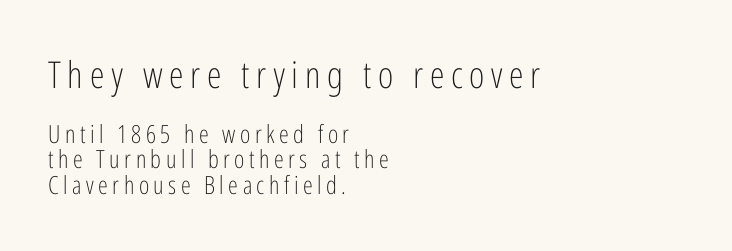
Here the designer chose a conventional face with non-uniform glyph widths. The font sits on the lighter half of the weight spectrum, regular included. The leading is snug, giving the passage a crowded texture. You can tell from the bare stems that sans-serif type was used.
